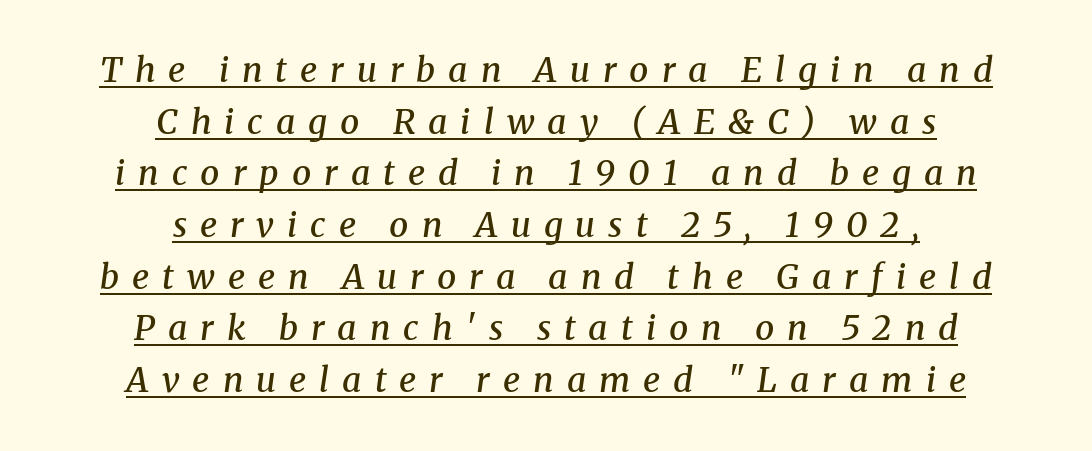
Compared with typical body copy, the letter spacing here is much looser. To sum up the face: it has serifs. The rendering positions every line midway between the sides. The rendering uses a moderate line-height, typical for paragraphs. The passage shown is typed in a proportional face where columns would drift. Quick note: italic.
